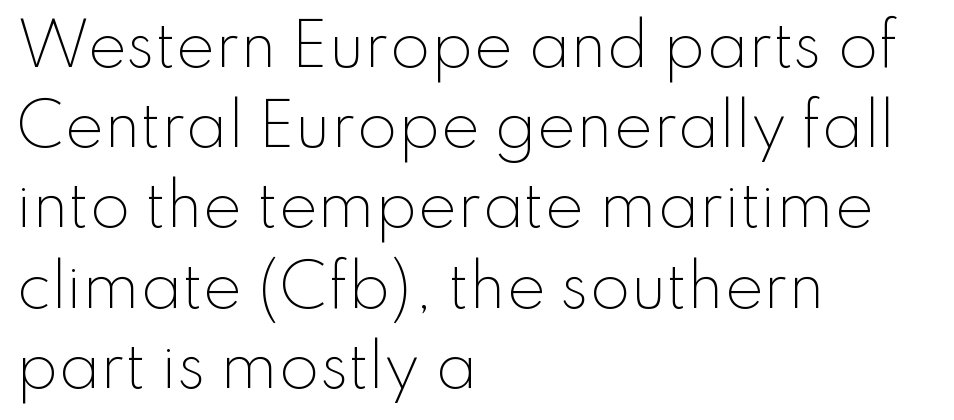
Q: Is the text bold? A: No.
Q: Is the text italic (slanted)? A: No, it is upright.
Q: Is the typeface a serif or a sans-serif typeface? A: Sans-serif.
Q: Is the text underlined? A: No.
Q: How is the paragraph aligned? A: Left-aligned.
Q: Is the spacing between letters normal or unusually wide? A: Normal.
Q: Is the spacing between lines tight, normal or loose? A: Normal.
Q: Width (condensed, normal, or wide)? A: Normal.
Q: Stroke contrast? A: Low.
Q: x-height? A: Small.
Q: Monospaced? A: No.
